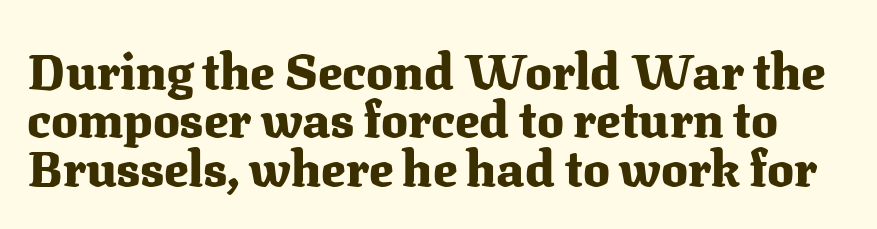
The space beneath each line is pristine and unruled. Vertically, the passage feels compressed, each row crowding the next. The glyphs have the mass of a bold cut. This sample has the flowing, uneven cadence of proportional lettering. Honestly, the letter spacing is just normal — you wouldn't notice it. Serif or sans? Serif — the stroke terminals have little feet.
